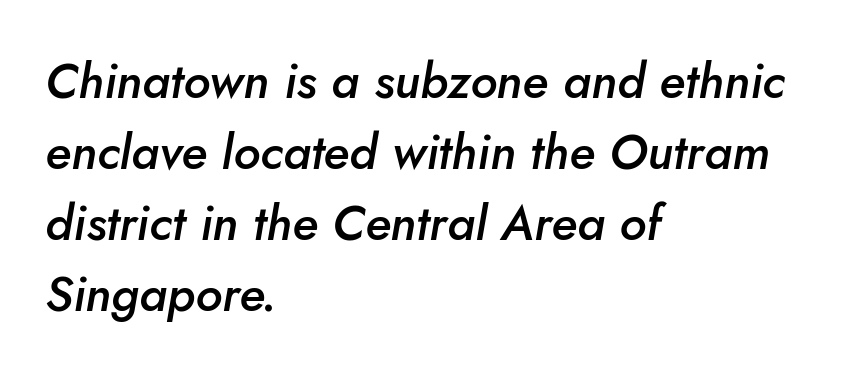
{"italic": "yes", "lean": "right", "slant_degrees": 10, "bold": "semi", "weight": "semibold", "width": "normal", "stroke_contrast": "low", "x_height": "small", "monospaced": "no", "underline": "no", "align": "left", "line_spacing": "normal", "line_spacing_ratio": 1.45, "letter_spacing": "normal", "letter_spacing_em": 0.0, "glyph_px": 49}
